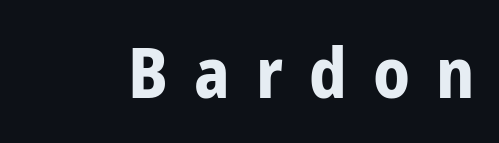
{"serif": "no", "italic": "no", "bold": "yes", "weight": "bold", "width": "condensed", "stroke_contrast": "low", "x_height": "medium", "monospaced": "no", "underline": "no", "letter_spacing": "wide", "letter_spacing_em": 0.38, "glyph_px": 69}
